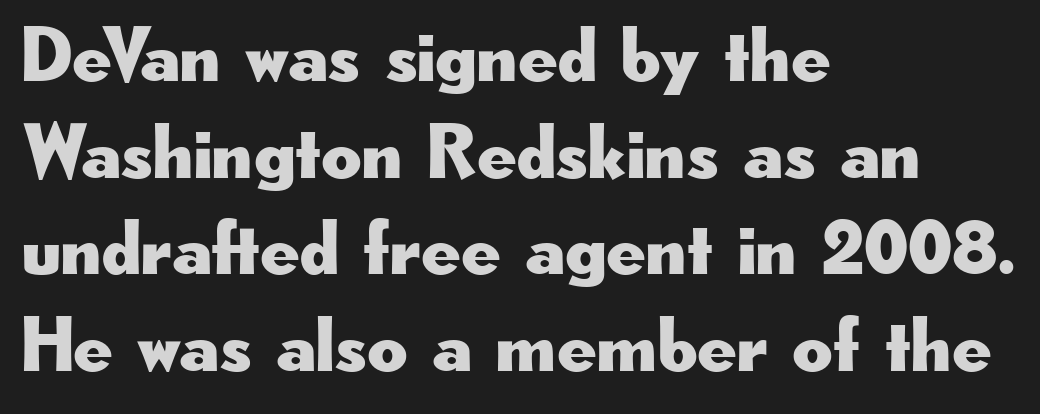
{"serif": "no", "italic": "no", "width": "wide", "stroke_contrast": "low", "x_height": "small", "monospaced": "no", "underline": "no", "align": "left", "line_spacing_ratio": 1.24, "letter_spacing": "normal", "letter_spacing_em": 0.0, "glyph_px": 78}
